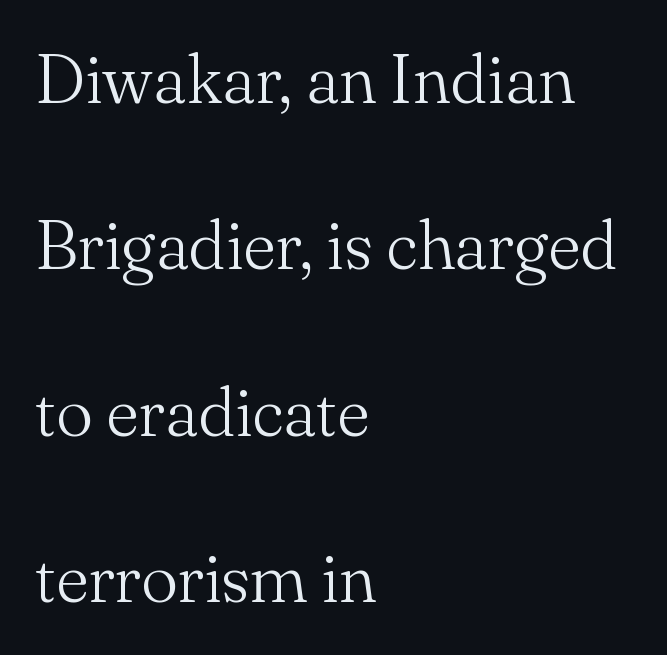
{"serif": "yes", "italic": "no", "bold": "no", "weight": "light", "width": "normal", "stroke_contrast": "medium", "x_height": "small", "monospaced": "no", "underline": "no", "align": "left", "line_spacing": "loose", "line_spacing_ratio": 2.41, "letter_spacing": "normal", "letter_spacing_em": 0.0, "glyph_px": 69}
